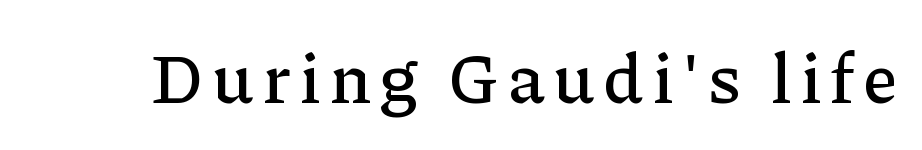
Quick note: underline off. Note the varied advance widths — an 'i' is clearly narrower than an 'm'. Italic? Not at all — the glyphs are vertical. Is this a sans? No — the strokes have serifs.
